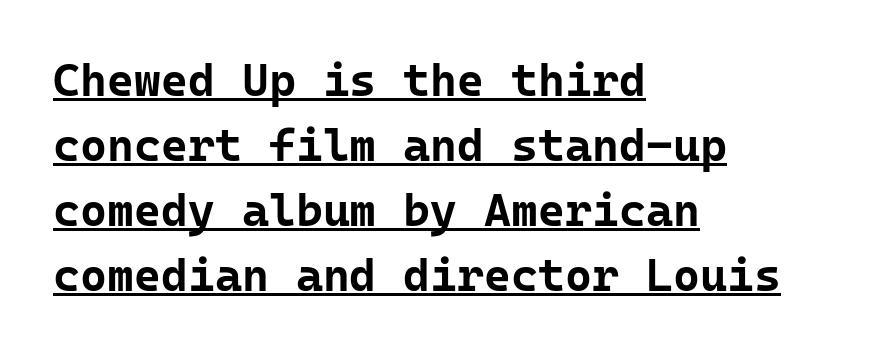
The face used here is rendered with its standard letterfit. Alignment: flush left. You could count columns in this text — the font is strictly monospaced. On the weight axis this lands at bold, roughly 700. Stroke terminals: plain, sans-serif. This sample uses an upright cut, with every glyph sitting square on the baseline.
